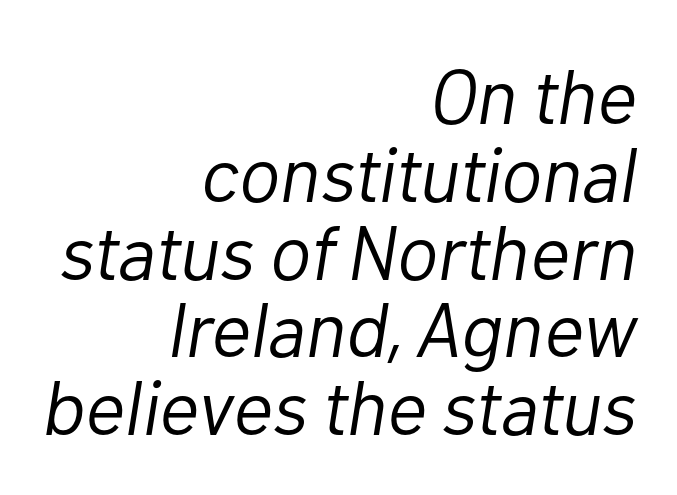
What's the leading like? Squeezed, with rows nearly overlapping. Is the stroke heavy? The answer is a plain regular-or-lighter. Quick note: italic. These lines are rendered in a variable-pitch font. Letters rest on an invisible, unmarked baseline. Which margin do the lines hug? The right one — the left edge is uneven.
